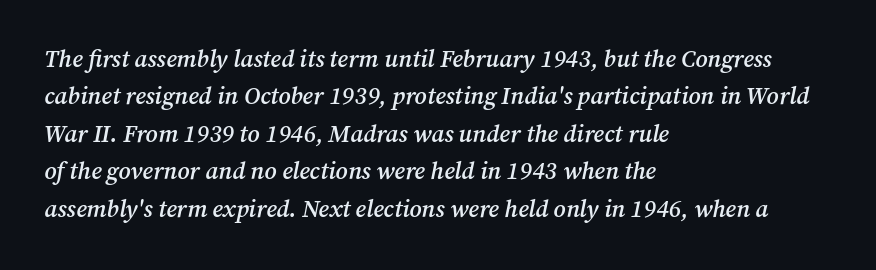
{"italic": "yes", "lean": "right", "slant_degrees": 12, "bold": "semi", "underline": "no", "align": "left", "line_spacing": "normal", "line_spacing_ratio": 1.56, "letter_spacing": "normal", "letter_spacing_em": 0.0, "glyph_px": 24}
